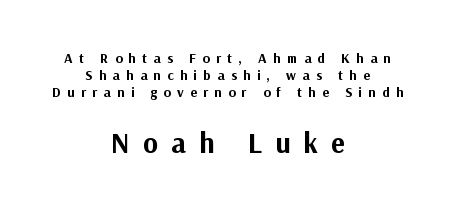
The image shows 29 px bold sans-serif type, upright; set centered, line spacing 1.23x, unusually wide letter spacing (+0.45 em), not underlined; the second (bottom) block is 2.07x larger; medium stroke contrast and a medium x-height.
